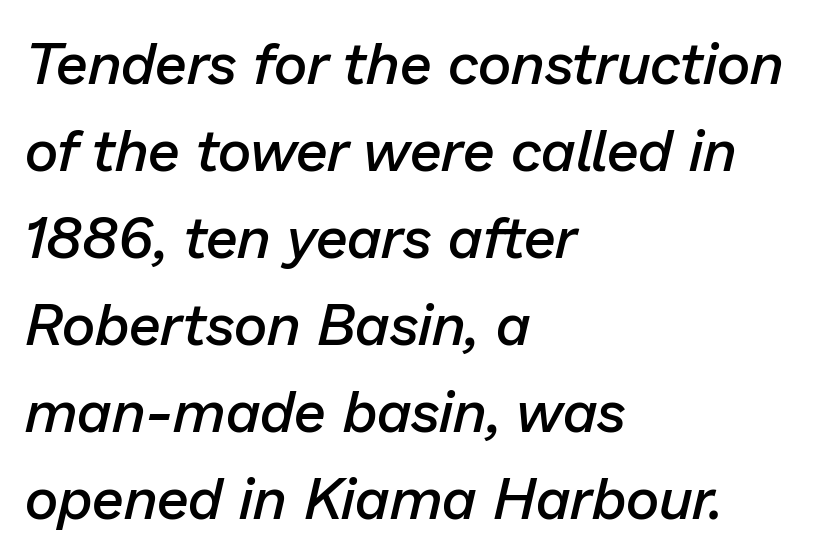
Q: Is the text bold? A: Semi-bold.
Q: Is the text italic (slanted)? A: Yes, it leans right by about 13 degrees.
Q: Is the text underlined? A: No.
Q: How is the paragraph aligned? A: Left-aligned.
Q: Is the spacing between letters normal or unusually wide? A: Normal.
Q: Is the spacing between lines tight, normal or loose? A: Normal.
Q: Width (condensed, normal, or wide)? A: Normal.
Q: Stroke contrast? A: Low.
Q: x-height? A: Medium.
Q: Monospaced? A: No.
